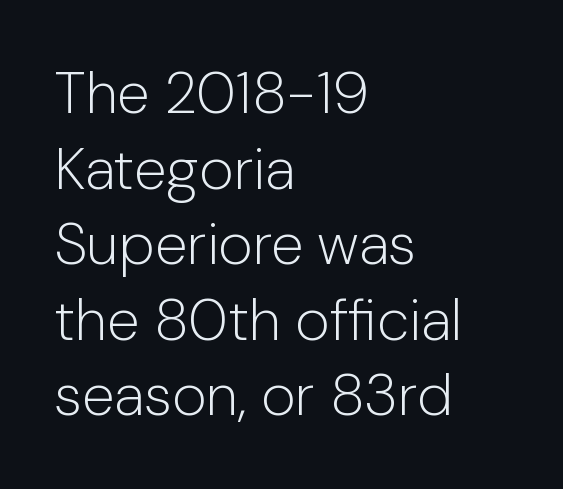
Q: Is the text bold? A: No.
Q: Is the text italic (slanted)? A: No, it is upright.
Q: Is the typeface a serif or a sans-serif typeface? A: Sans-serif.
Q: Is the text underlined? A: No.
Q: How is the paragraph aligned? A: Left-aligned.
Q: Is the spacing between letters normal or unusually wide? A: Normal.
Q: Is the spacing between lines tight, normal or loose? A: Normal.
Q: Width (condensed, normal, or wide)? A: Normal.
Q: Stroke contrast? A: Low.
Q: x-height? A: Medium.
Q: Monospaced? A: No.
